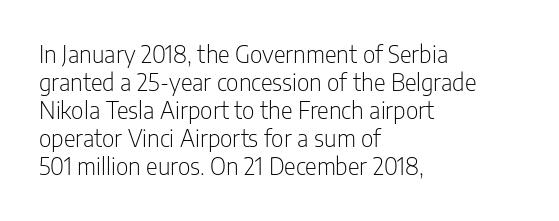
Every stem runs plumb, perpendicular to the baseline. Layout note: lines flush left. Decoration check: the copy has no underline. Short note: letters normally spaced.
